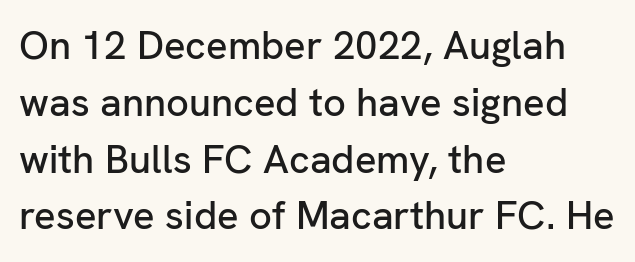
Q: Is the text italic (slanted)? A: No, it is upright.
Q: Is the typeface a serif or a sans-serif typeface? A: Sans-serif.
Q: Is the text underlined? A: No.
Q: How is the paragraph aligned? A: Left-aligned.
Q: Is the spacing between letters normal or unusually wide? A: Normal.
Q: Is the spacing between lines tight, normal or loose? A: Normal.
Q: Width (condensed, normal, or wide)? A: Normal.
Q: Stroke contrast? A: Low.
Q: x-height? A: Medium.
Q: Monospaced? A: No.
